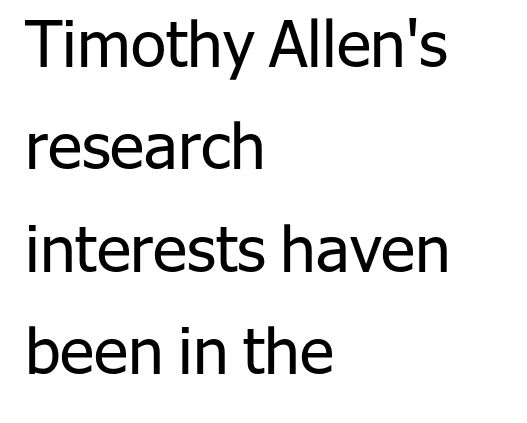
The image shows 64 px regular-weight sans-serif type, upright; set left-aligned, normal line spacing (1.6x), normal letter spacing, not underlined; low stroke contrast and a medium x-height.
